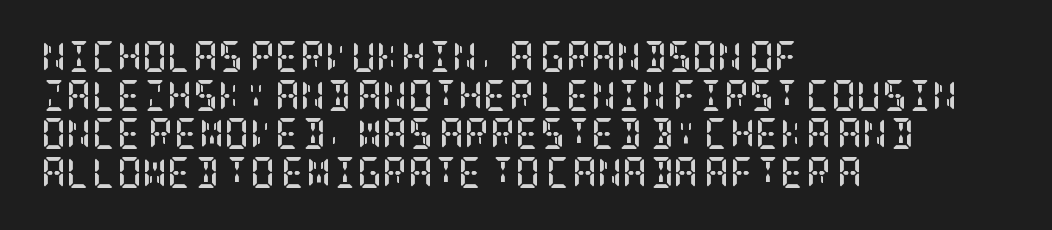
Q: Is the text bold? A: Yes.
Q: Is the text italic (slanted)? A: No, it is upright.
Q: Is the typeface a serif or a sans-serif typeface? A: Serif.
Q: Is the text underlined? A: No.
Q: How is the paragraph aligned? A: Left-aligned.
Q: Is the spacing between letters normal or unusually wide? A: Normal.
Q: Is the spacing between lines tight, normal or loose? A: Normal.
Q: Width (condensed, normal, or wide)? A: Condensed.
Q: Stroke contrast? A: Low.
Q: x-height? A: Large.
